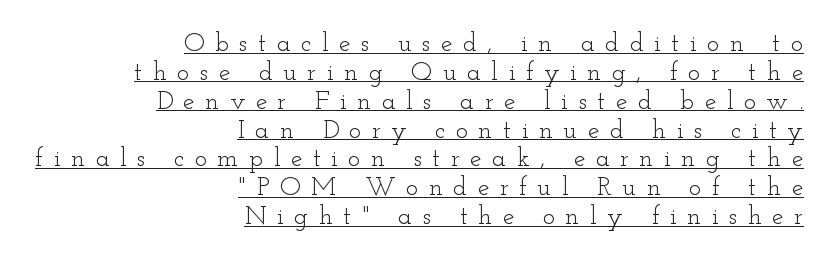
Q: Is the text bold? A: No.
Q: Is the text italic (slanted)? A: No, it is upright.
Q: Is the text underlined? A: Yes.
Q: How is the paragraph aligned? A: Right-aligned.
Q: Is the spacing between letters normal or unusually wide? A: Unusually wide.
Q: Is the spacing between lines tight, normal or loose? A: Tight.
